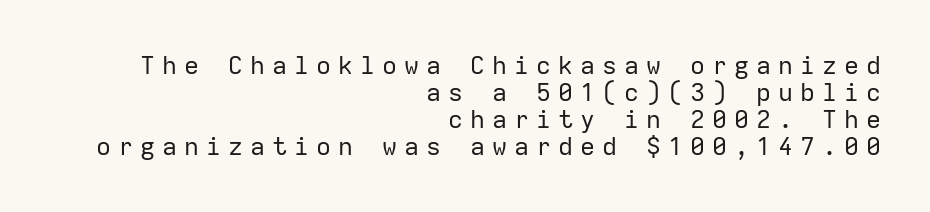
The image shows 25 px text type, upright; set right-aligned, tight line spacing (1.08x), unusually wide letter spacing (+0.28 em), not underlined.
